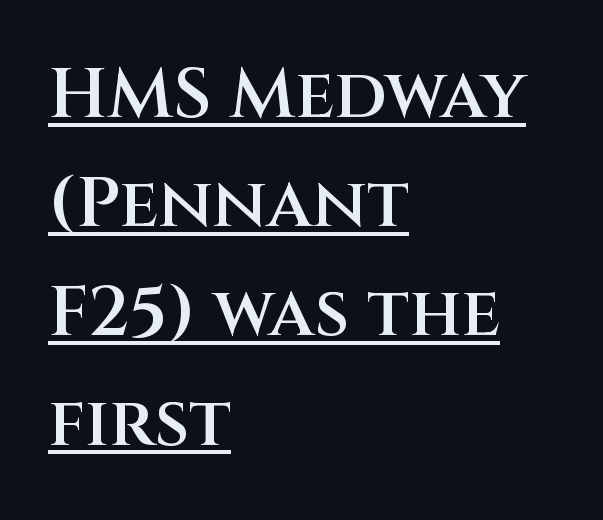
Summary of weight: moderately heavy, a semibold. The type is set solid horizontally, with unmodified tracking. This block has exactly the height ordinary leading produces. Each line starts at the same left margin while the right side varies. Compared with undecorated copy, this sample adds a rule below the words.
